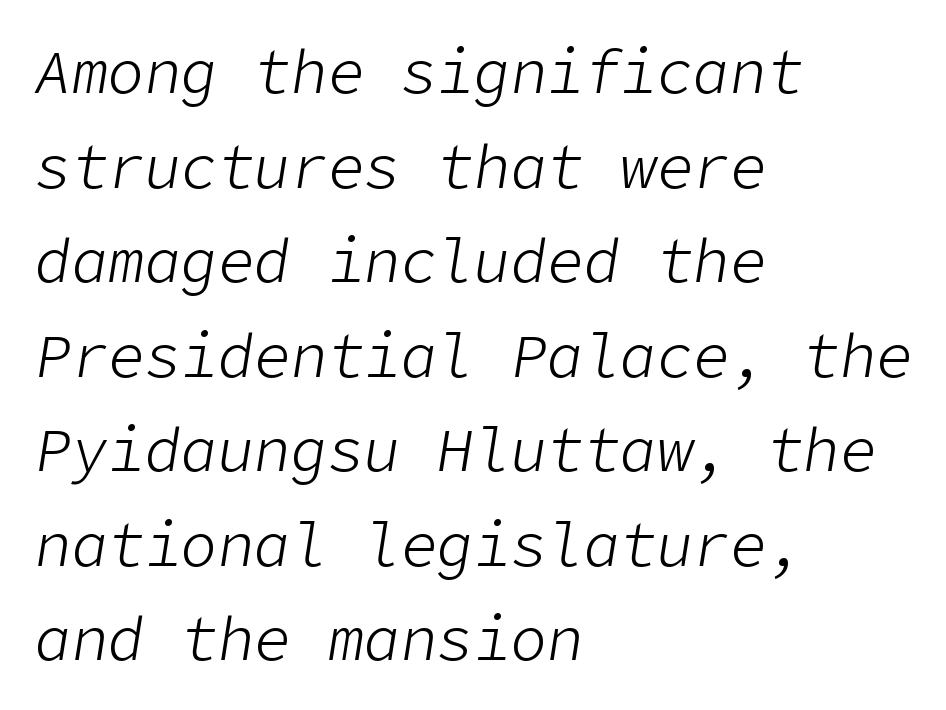
{"italic": "yes", "lean": "right", "slant_degrees": 9, "bold": "no", "weight": "light", "width": "normal", "stroke_contrast": "low", "x_height": "medium", "underline": "no", "align": "left", "line_spacing": "normal", "line_spacing_ratio": 1.55, "letter_spacing": "normal", "letter_spacing_em": 0.0, "glyph_px": 61}
